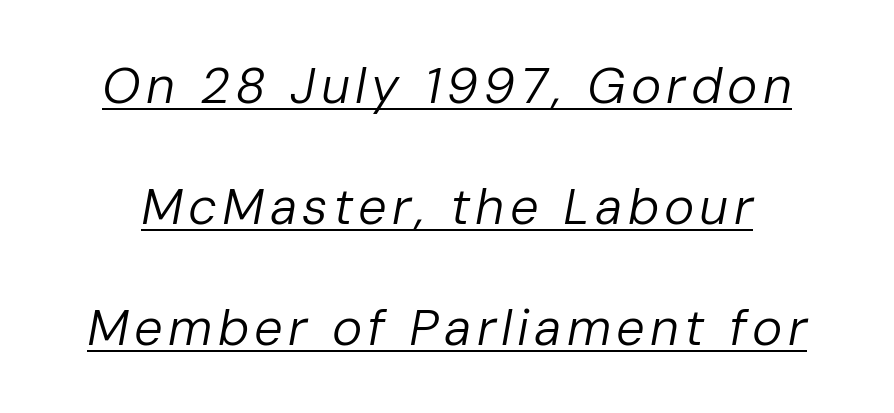
Q: Is the text bold? A: No.
Q: Is the text italic (slanted)? A: Yes, it leans right by about 10 degrees.
Q: Is the text underlined? A: Yes.
Q: Is the spacing between lines tight, normal or loose? A: Loose.
Q: Width (condensed, normal, or wide)? A: Normal.
Q: Stroke contrast? A: Low.
Q: x-height? A: Medium.
Q: Monospaced? A: No.
